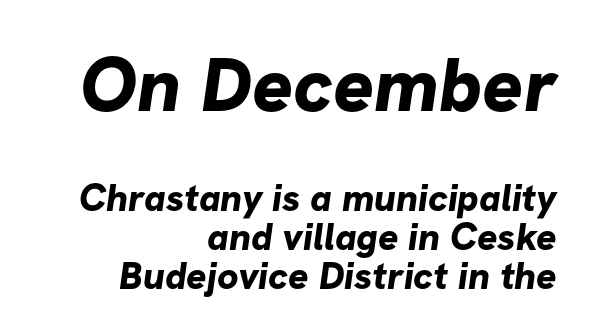
Q: Is the text bold? A: Yes.
Q: Is the typeface a serif or a sans-serif typeface? A: Sans-serif.
Q: Is the text underlined? A: No.
Q: How is the paragraph aligned? A: Right-aligned.
Q: Is the spacing between letters normal or unusually wide? A: Normal.
Q: Is the spacing between lines tight, normal or loose? A: Tight.
Q: Which block of text is set in a larger size, the first (top) or the second (bottom)? A: The first (top) one.
Q: Width (condensed, normal, or wide)? A: Normal.
Q: Stroke contrast? A: Low.
Q: x-height? A: Medium.
Q: Monospaced? A: No.
